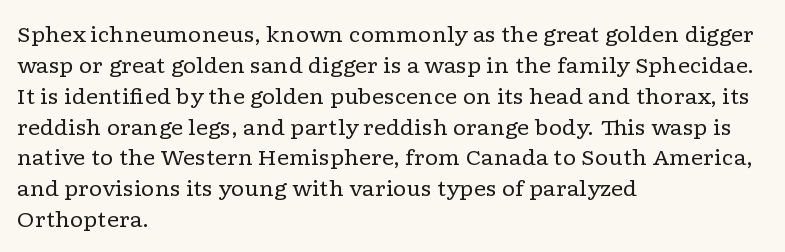
Q: Is the text bold? A: No.
Q: Is the text italic (slanted)? A: No, it is upright.
Q: Is the text underlined? A: No.
Q: How is the paragraph aligned? A: Left-aligned.
Q: Is the spacing between letters normal or unusually wide? A: Normal.
Q: Is the spacing between lines tight, normal or loose? A: Normal.
